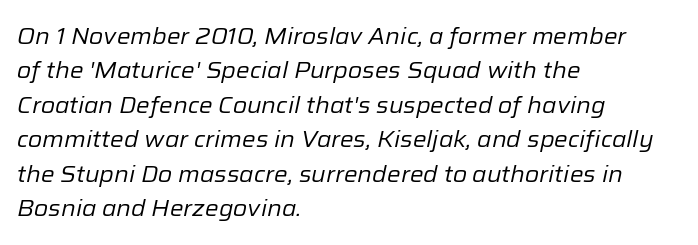
Only glyphs here, with clear space below each row. Compared with typical paragraphs, the rows here are spaced about the same. These lines stack with their left ends in a neat column. Look at the tracking — it's just the regular setting, nothing added. Rendered with sloped, italic letterforms. Nothing heavy about these letters — not bold at all.
